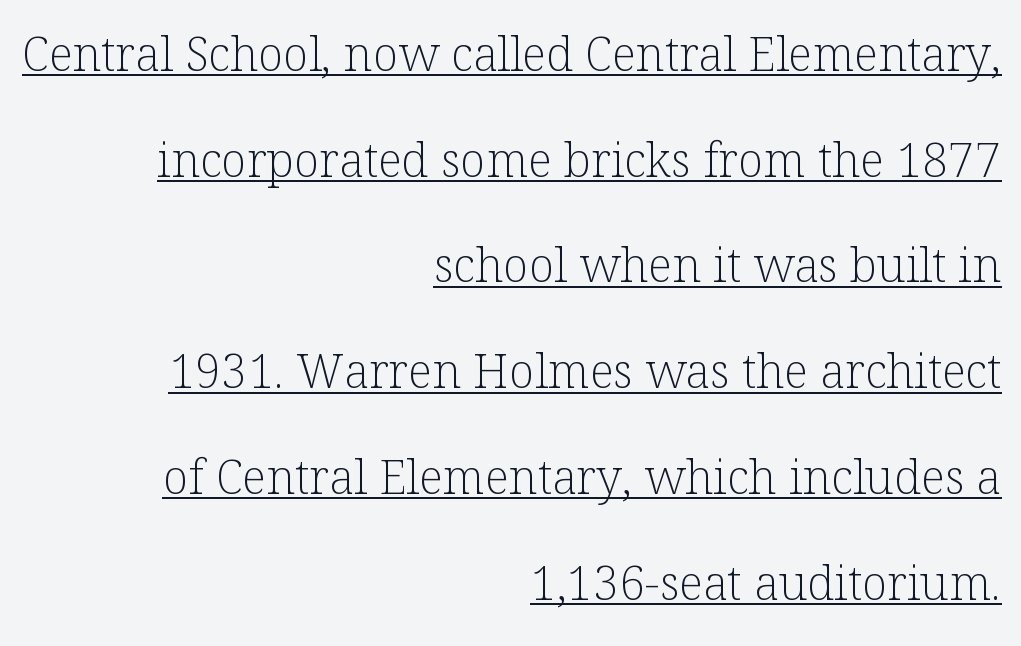
{"serif": "yes", "italic": "no", "bold": "no", "weight": "light", "width": "normal", "stroke_contrast": "low", "x_height": "medium", "monospaced": "no", "underline": "yes", "align": "right", "line_spacing": "loose", "line_spacing_ratio": 2.25, "letter_spacing": "normal", "letter_spacing_em": 0.0, "glyph_px": 47}
